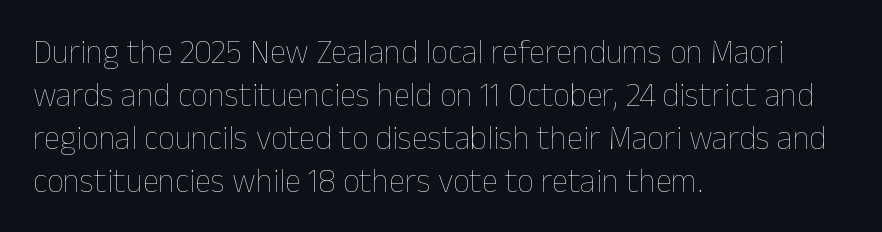
Stems and bowls with no extra thickness — not bold. The rows are spaced the way most documents space them. The face used here is proportionally spaced, like ordinary book or web type. The paragraph has a hard left edge and a soft right edge.
